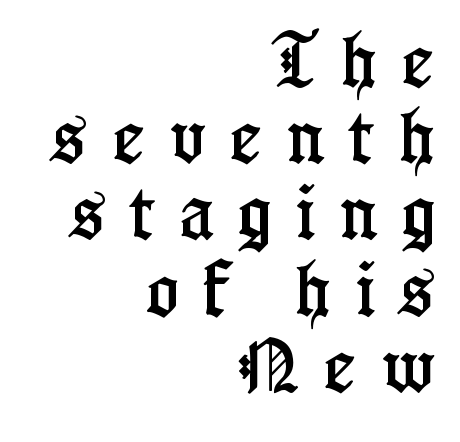
Font category for this specimen: serif. The passage is arranged like a letterhead date or caption credit — flush right. Here the designer chose a conventional face with non-uniform glyph widths. Short note: letters widely spaced.
